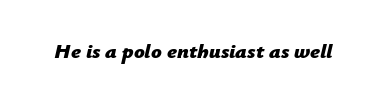
{"italic": "yes", "lean": "right", "slant_degrees": 12, "bold": "yes", "underline": "no", "letter_spacing": "normal", "letter_spacing_em": 0.0, "glyph_px": 21}
